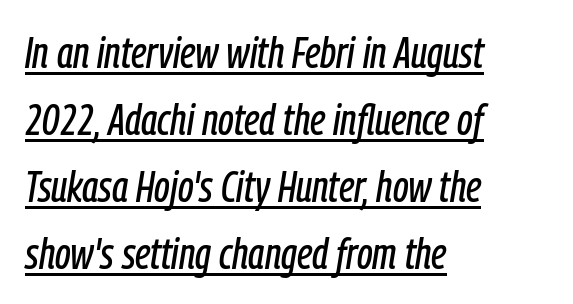
Q: Is the text italic (slanted)? A: Yes, it leans right by about 9 degrees.
Q: Is the text underlined? A: Yes.
Q: How is the paragraph aligned? A: Left-aligned.
Q: Is the spacing between letters normal or unusually wide? A: Normal.
Q: Is the spacing between lines tight, normal or loose? A: Normal.
Q: Width (condensed, normal, or wide)? A: Condensed.
Q: Stroke contrast? A: Low.
Q: x-height? A: Medium.
Q: Monospaced? A: No.
